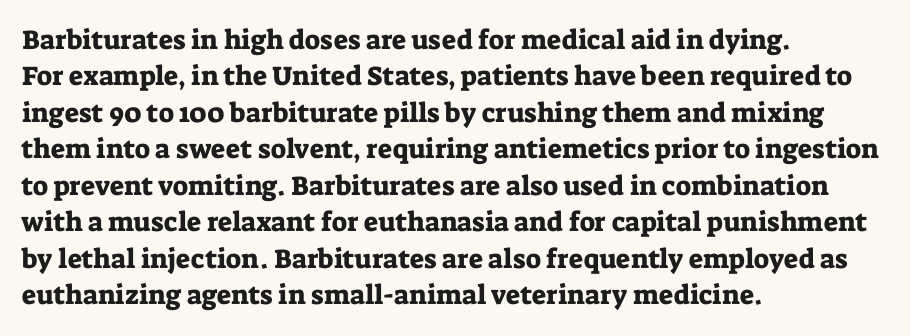
The image shows 27 px text type, upright; set left-aligned, normal line spacing (1.35x), normal letter spacing, not underlined.
